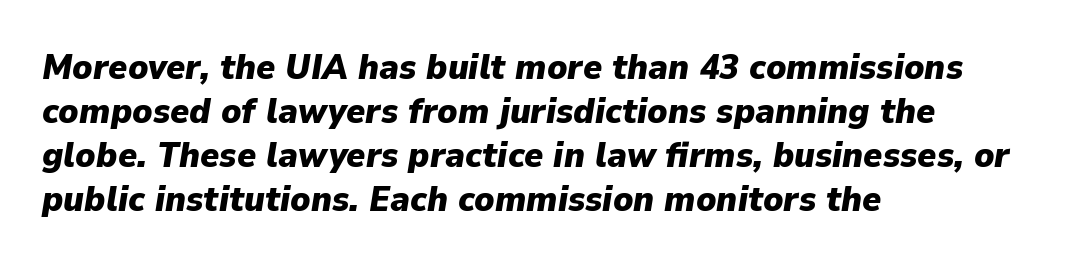
Q: Is the text bold? A: Yes.
Q: Is the text italic (slanted)? A: Yes, it leans right by about 9 degrees.
Q: Is the text underlined? A: No.
Q: How is the paragraph aligned? A: Left-aligned.
Q: Is the spacing between letters normal or unusually wide? A: Normal.
Q: Width (condensed, normal, or wide)? A: Normal.
Q: Stroke contrast? A: Low.
Q: x-height? A: Medium.
Q: Monospaced? A: No.
